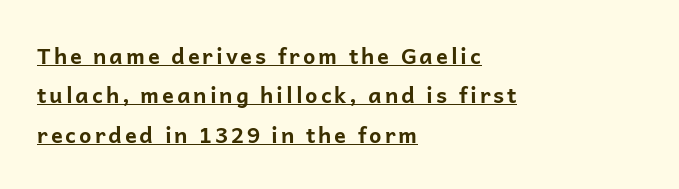
Q: Is the text bold? A: Yes.
Q: Is the text italic (slanted)? A: No, it is upright.
Q: Is the text underlined? A: Yes.
Q: How is the paragraph aligned? A: Left-aligned.
